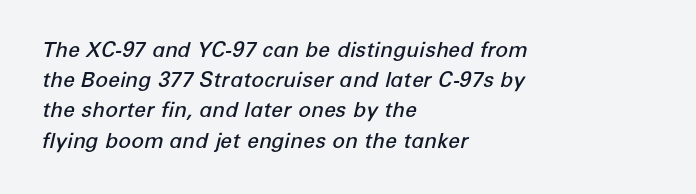
Vertical spacing — default. On the weight axis this lands at semibold, roughly 600. The specimen omits any rule beneath the text block's lines. If you drew a ruler down the left edge, every line would touch it.
